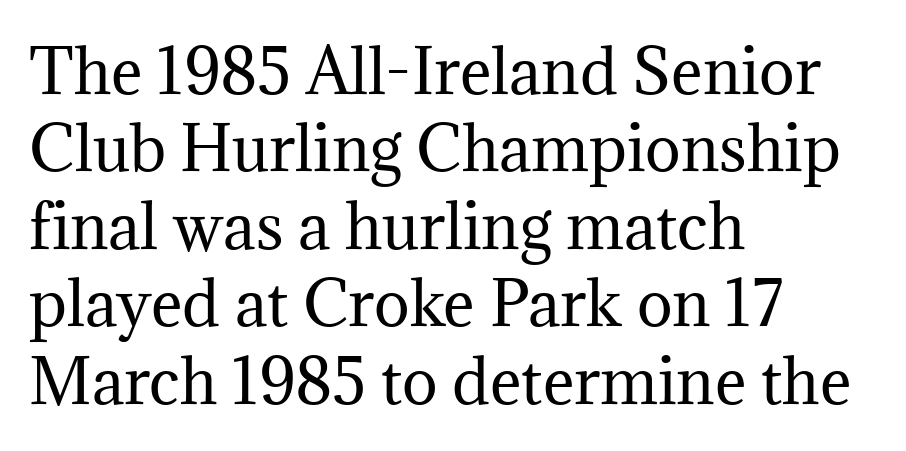
Observe the ordinary spacing: letters are neighbours, not strangers. Do the letters lean? They stand straight. Looks like regular typesetting: each glyph gets only the width it needs. Short and long lines alike share a common starting point at left. The face used here is seriffed, in the tradition of book romans.
